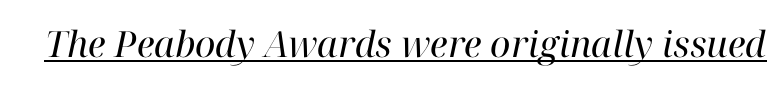
Q: Is the text bold? A: No.
Q: Is the text italic (slanted)? A: Yes, it leans right by about 12 degrees.
Q: Is the typeface a serif or a sans-serif typeface? A: Serif.
Q: Is the text underlined? A: Yes.
Q: Is the spacing between letters normal or unusually wide? A: Normal.
Q: Width (condensed, normal, or wide)? A: Normal.
Q: Stroke contrast? A: High.
Q: x-height? A: Medium.
Q: Monospaced? A: No.
